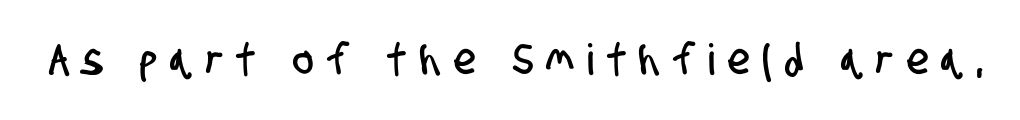
Here the designer chose a conventional face with non-uniform glyph widths. The zone under the glyphs is completely vacant. Examine the stroke ends and you'll find no serifs. The letterforms stand isolated, each surrounded by extra space.
